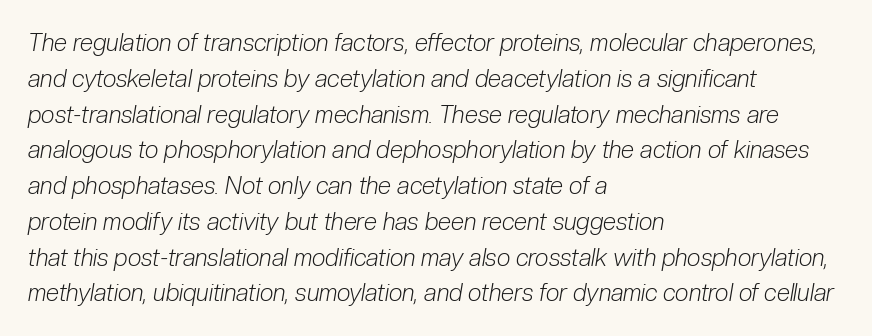
The image shows 24 px text type, italic (leaning right); set left-aligned, normal line spacing (1.49x), normal letter spacing, not underlined.
